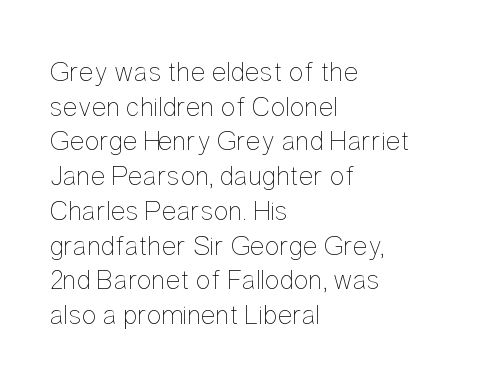
Q: Is the text bold? A: No.
Q: Is the text italic (slanted)? A: No, it is upright.
Q: Is the text underlined? A: No.
Q: How is the paragraph aligned? A: Left-aligned.
Q: Is the spacing between letters normal or unusually wide? A: Normal.
Q: Width (condensed, normal, or wide)? A: Condensed.
Q: Stroke contrast? A: Low.
Q: x-height? A: Medium.
Q: Monospaced? A: No.
